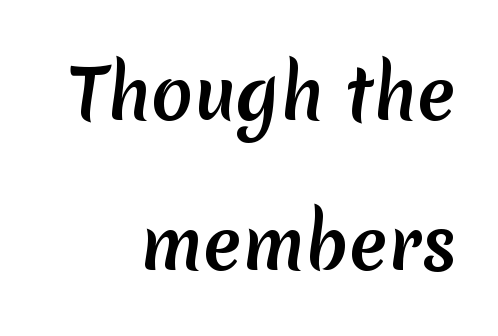
Q: Is the typeface a serif or a sans-serif typeface? A: Sans-serif.
Q: Is the text underlined? A: No.
Q: How is the paragraph aligned? A: Right-aligned.
Q: Is the spacing between letters normal or unusually wide? A: Normal.
Q: Is the spacing between lines tight, normal or loose? A: Loose.
Q: Width (condensed, normal, or wide)? A: Normal.
Q: Stroke contrast? A: Medium.
Q: x-height? A: Medium.
Q: Monospaced? A: No.
